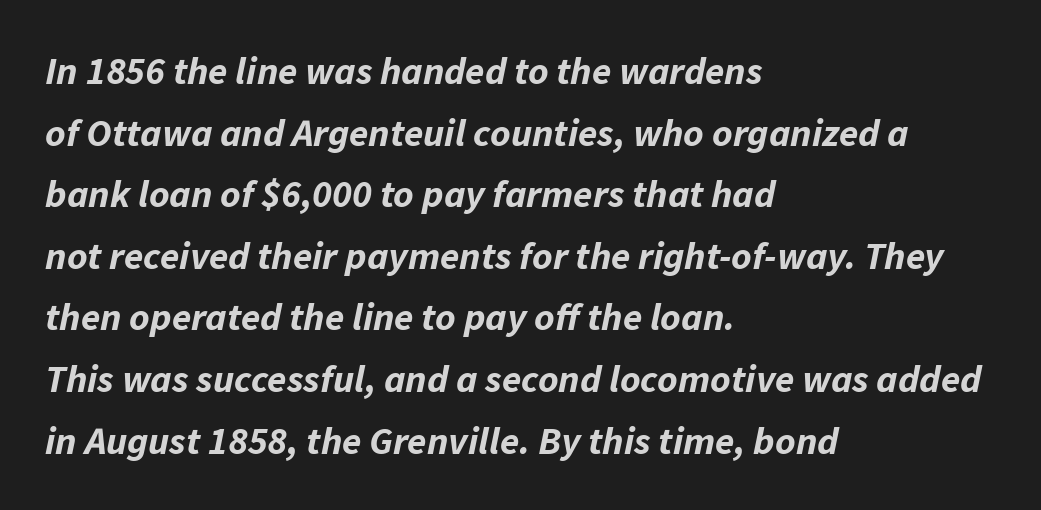
Q: Is the text bold? A: Yes.
Q: Is the text italic (slanted)? A: Yes, it leans right by about 11 degrees.
Q: Is the text underlined? A: No.
Q: How is the paragraph aligned? A: Left-aligned.
Q: Is the spacing between letters normal or unusually wide? A: Normal.
Q: Is the spacing between lines tight, normal or loose? A: Normal.
Q: Width (condensed, normal, or wide)? A: Normal.
Q: Stroke contrast? A: Low.
Q: x-height? A: Medium.
Q: Monospaced? A: No.
